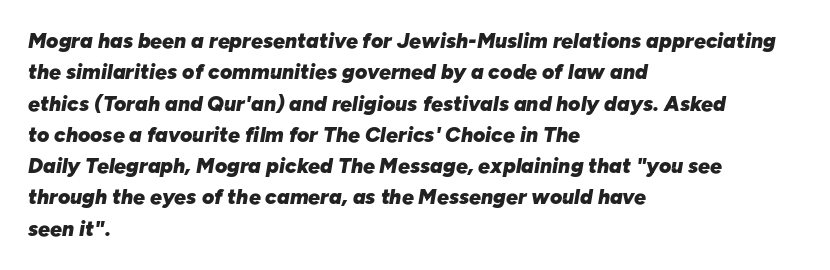
The image shows 21 px bold type, italic (leaning right); set left-aligned, normal line spacing (1.49x), normal letter spacing, not underlined.
